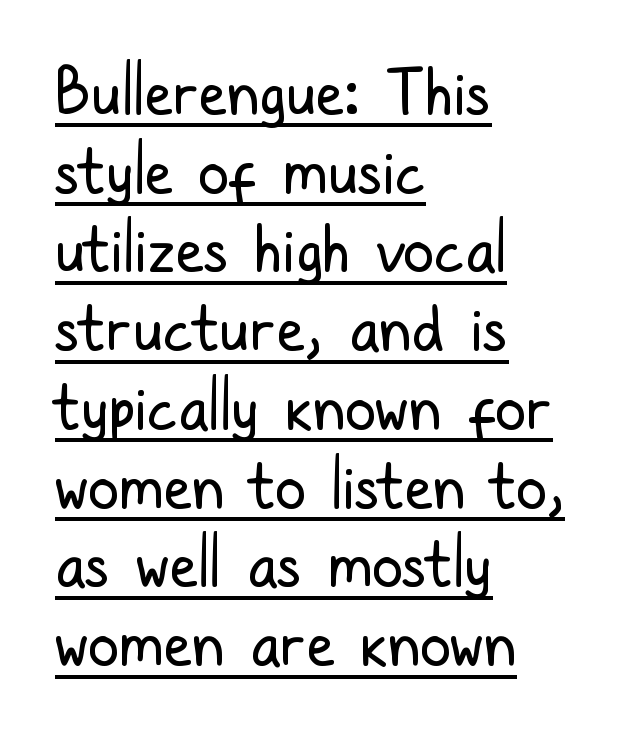
Q: Is the text bold? A: No.
Q: Is the text italic (slanted)? A: No, it is upright.
Q: Is the typeface a serif or a sans-serif typeface? A: Sans-serif.
Q: Is the text underlined? A: Yes.
Q: How is the paragraph aligned? A: Left-aligned.
Q: Is the spacing between letters normal or unusually wide? A: Normal.
Q: Is the spacing between lines tight, normal or loose? A: Normal.
Q: Width (condensed, normal, or wide)? A: Condensed.
Q: Stroke contrast? A: Low.
Q: x-height? A: Medium.
Q: Monospaced? A: No.
